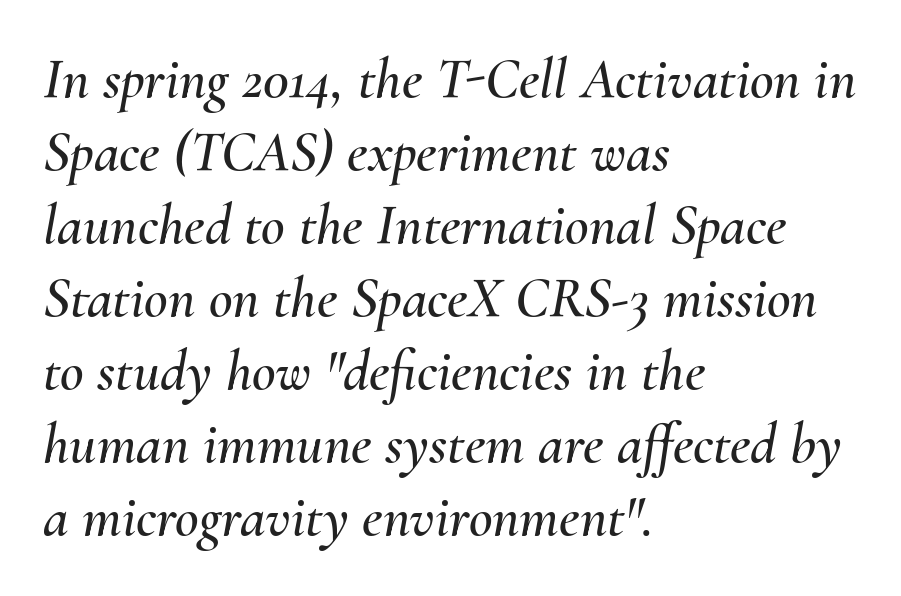
Any mark beneath the type? The region is blank. Horizontally, the lines are justified to the leading edge only. The rendering keeps characters at their native spacing. The vertical gap from one line to the next is medium. The font's italic variant was chosen for this text. This sample has the flowing, uneven cadence of proportional lettering.
